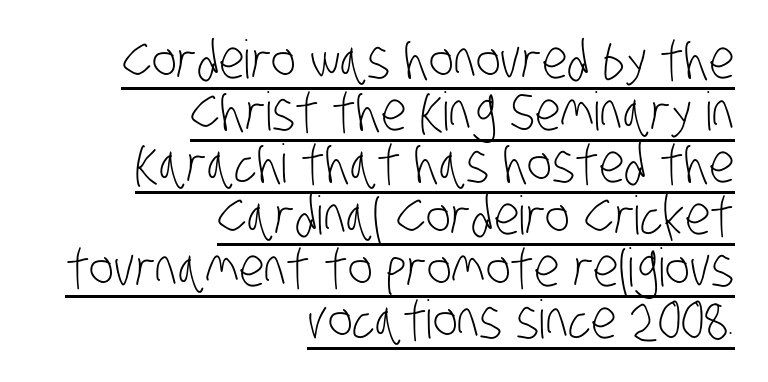
{"serif": "no", "bold": "no", "weight": "light", "width": "condensed", "stroke_contrast": "low", "x_height": "large", "monospaced": "no", "underline": "yes", "align": "right", "line_spacing": "tight", "line_spacing_ratio": 0.98, "letter_spacing": "normal", "letter_spacing_em": 0.0, "glyph_px": 53}
